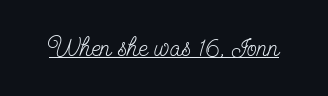
Q: Is the text bold? A: No.
Q: Is the text italic (slanted)? A: Yes.
Q: Is the text underlined? A: Yes.
Q: Is the spacing between letters normal or unusually wide? A: Normal.
